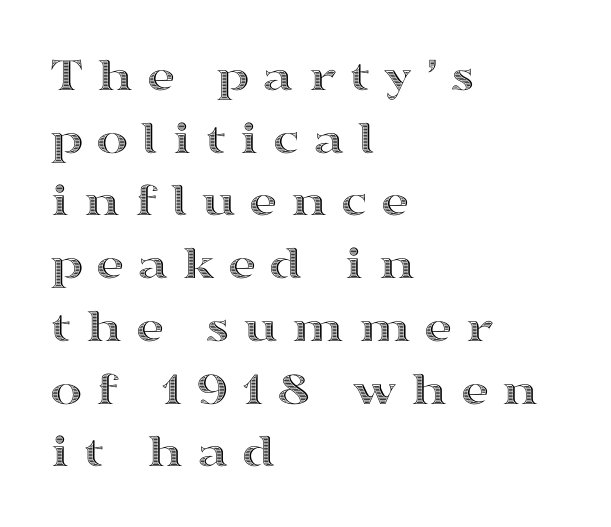
Q: Is the text italic (slanted)? A: No, it is upright.
Q: Is the text underlined? A: No.
Q: How is the paragraph aligned? A: Left-aligned.
Q: Is the spacing between letters normal or unusually wide? A: Unusually wide.
Q: Is the spacing between lines tight, normal or loose? A: Normal.
Q: Width (condensed, normal, or wide)? A: Wide.
Q: x-height? A: Medium.
Q: Monospaced? A: No.
